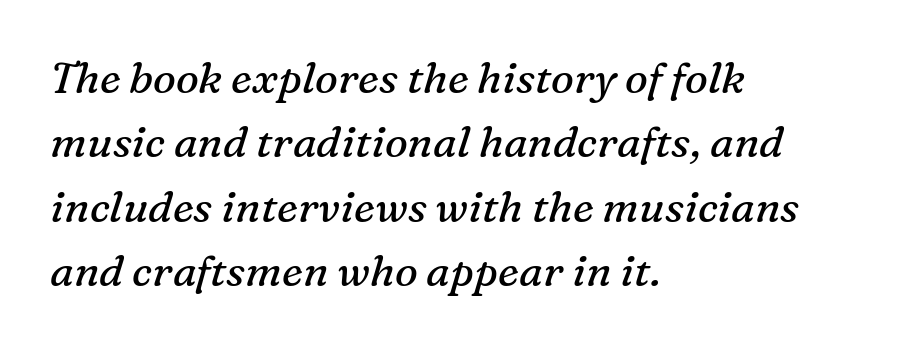
How are the letters spaced? Ordinarily, with no added tracking. Whoever set this chose a conventional vertical rhythm. The face used here is proportionally spaced, like ordinary book or web type. Characters are canted at an angle relative to the baseline's perpendicular. The passage is arranged the way most books set body copy — flush left.
